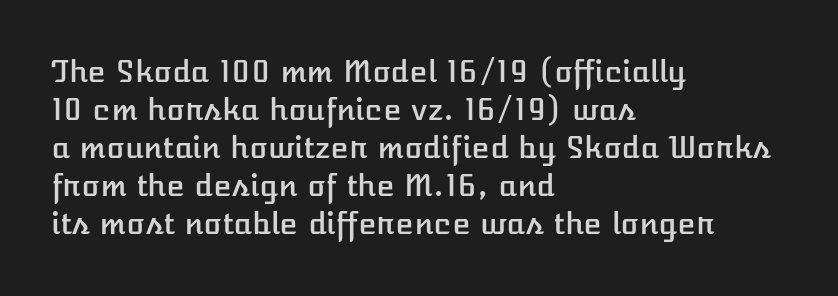
Q: Is the text italic (slanted)? A: No, it is upright.
Q: Is the text underlined? A: No.
Q: How is the paragraph aligned? A: Left-aligned.
Q: Is the spacing between letters normal or unusually wide? A: Normal.
Q: Is the spacing between lines tight, normal or loose? A: Normal.
Q: Width (condensed, normal, or wide)? A: Normal.
Q: Stroke contrast? A: Low.
Q: x-height? A: Medium.
Q: Monospaced? A: No.
